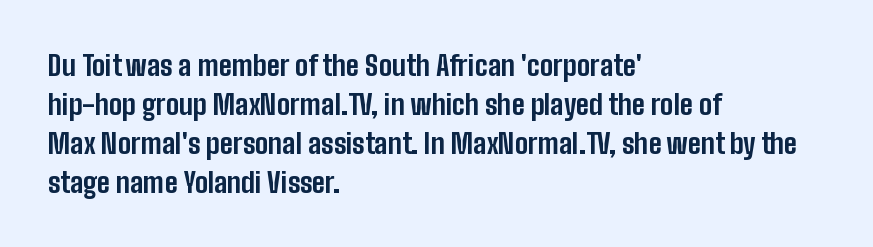
The image shows 28 px bold, condensed sans-serif type, upright; set left-aligned, normal line spacing (1.39x), normal letter spacing, not underlined; low stroke contrast and a medium x-height.
